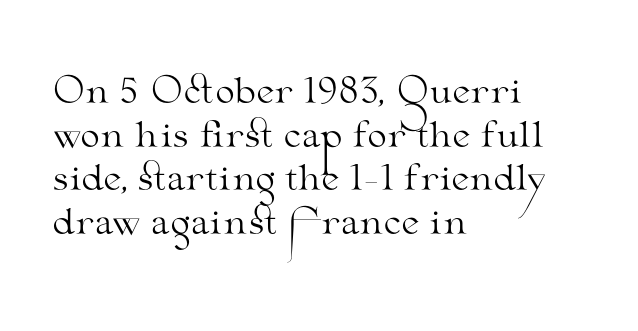
{"serif": "yes", "italic": "no", "bold": "no", "weight": "light", "width": "wide", "stroke_contrast": "medium", "x_height": "small", "monospaced": "no", "underline": "no", "align": "left", "line_spacing": "normal", "line_spacing_ratio": 1.25, "letter_spacing": "normal", "letter_spacing_em": 0.0, "glyph_px": 35}
